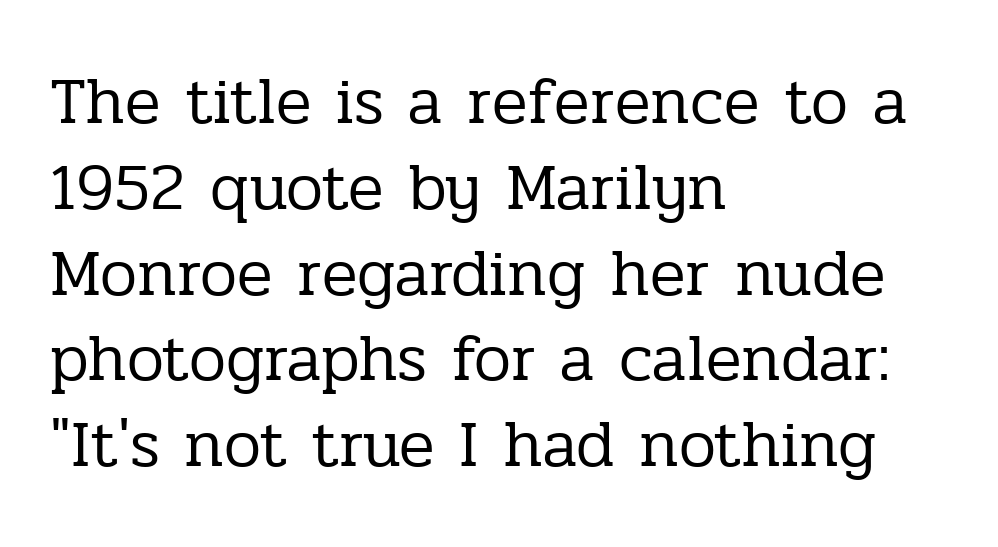
{"serif": "yes", "italic": "no", "bold": "no", "weight": "regular", "width": "normal", "stroke_contrast": "low", "x_height": "medium", "monospaced": "no", "underline": "no", "align": "left", "line_spacing": "normal", "line_spacing_ratio": 1.3, "letter_spacing": "normal", "letter_spacing_em": 0.0, "glyph_px": 66}
